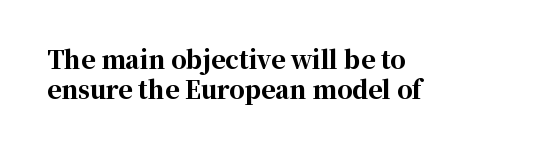
The image shows 24 px bold type, upright; set left-aligned, normal line spacing (1.25x), normal letter spacing, not underlined.
